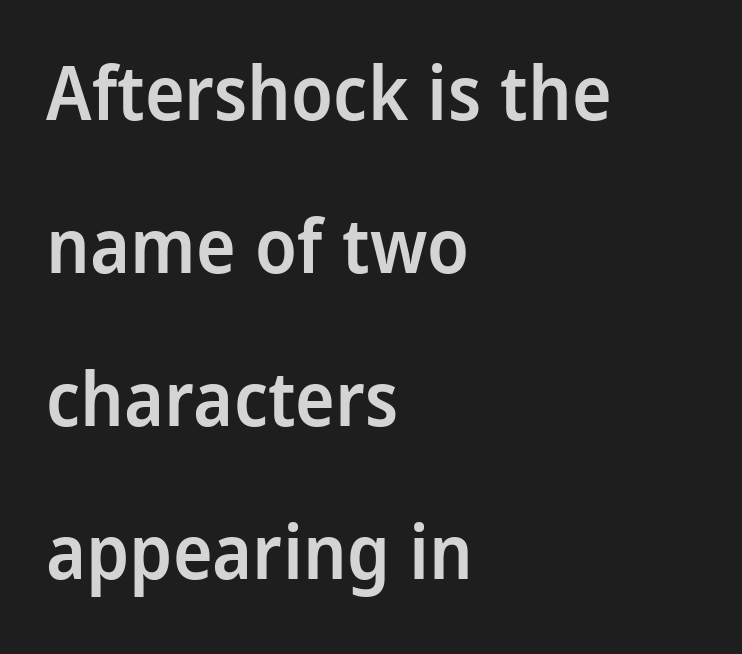
Q: Is the text bold? A: Semi-bold.
Q: Is the text italic (slanted)? A: No, it is upright.
Q: Is the typeface a serif or a sans-serif typeface? A: Sans-serif.
Q: Is the text underlined? A: No.
Q: How is the paragraph aligned? A: Left-aligned.
Q: Is the spacing between letters normal or unusually wide? A: Normal.
Q: Is the spacing between lines tight, normal or loose? A: Loose.
Q: Width (condensed, normal, or wide)? A: Condensed.
Q: Stroke contrast? A: Low.
Q: x-height? A: Large.
Q: Monospaced? A: No.
